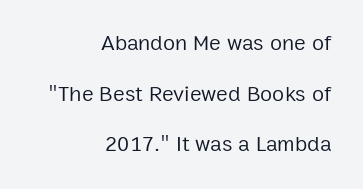
Unbolded letterforms with no extra heft. The ragged edge is on the left, which tells us the setting is flush right. The lettering holds an erect, upright posture throughout. Honestly, the letter spacing is just normal — you wouldn't notice it.
